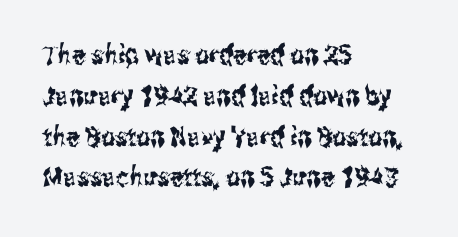
The typography opts for an upright posture over an oblique one. Descenders hang freely into open space. The rag falls on the right side of this text block. No extra tracking has been applied to these lines. Does the leading feel generous? No, just average.
